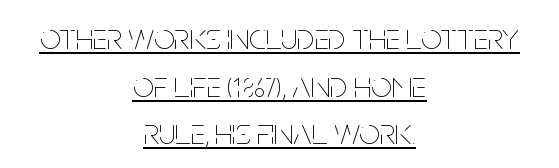
Q: Is the text bold? A: No.
Q: Is the text italic (slanted)? A: No, it is upright.
Q: Is the text underlined? A: Yes.
Q: How is the paragraph aligned? A: Centered.
Q: Is the spacing between letters normal or unusually wide? A: Normal.
Q: Is the spacing between lines tight, normal or loose? A: Normal.
Q: Width (condensed, normal, or wide)? A: Condensed.
Q: Stroke contrast? A: Low.
Q: x-height? A: Large.
Q: Monospaced? A: No.
